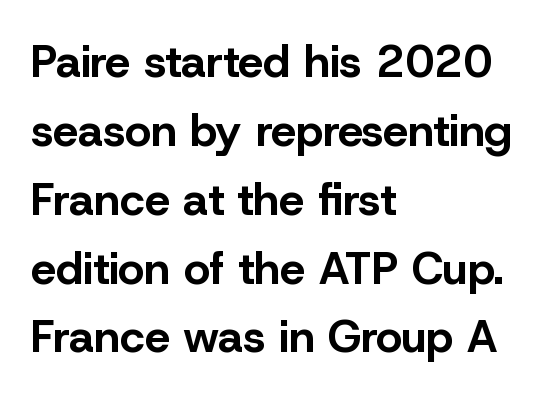
{"serif": "no", "italic": "no", "bold": "yes", "weight": "bold", "width": "normal", "stroke_contrast": "low", "x_height": "medium", "monospaced": "no", "underline": "no", "align": "left", "line_spacing": "normal", "line_spacing_ratio": 1.53, "letter_spacing": "normal", "letter_spacing_em": 0.0, "glyph_px": 45}
